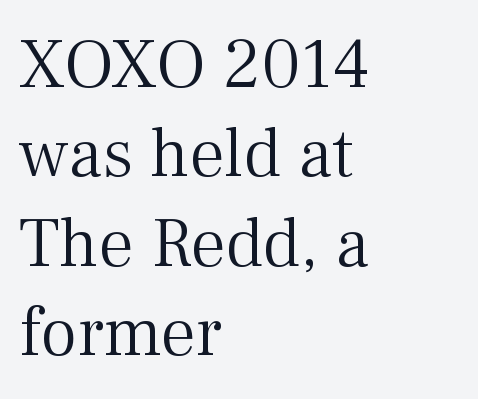
{"serif": "yes", "italic": "no", "bold": "no", "weight": "light", "width": "normal", "stroke_contrast": "medium", "x_height": "medium", "monospaced": "no", "underline": "no", "align": "left", "line_spacing": "normal", "line_spacing_ratio": 1.26, "letter_spacing": "normal", "letter_spacing_em": 0.0, "glyph_px": 71}
